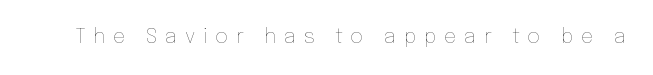
The image shows 20 px text type, upright; set unusually wide letter spacing (+0.39 em), not underlined.
